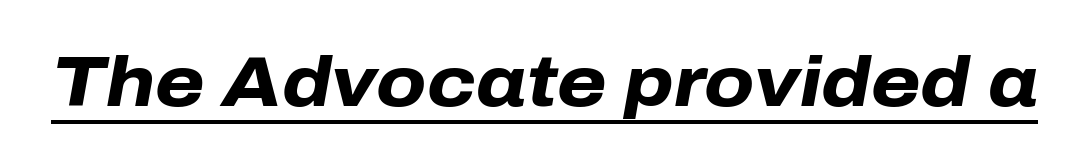
The image shows 71 px heavy type, italic (leaning right); set normal letter spacing, underlined; low stroke contrast and a medium x-height.
